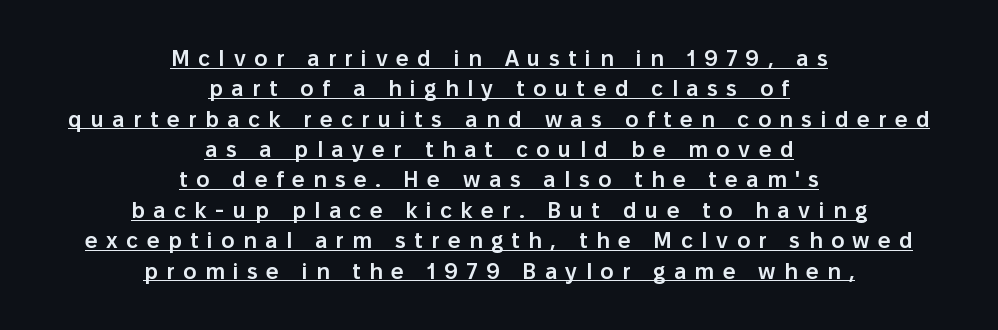
Someone cranked the tracking dial way up on this one. The rendered words wear a rule along their underside. These lines were composed using upright roman letters. Centered paragraph, ragged on both sides.
